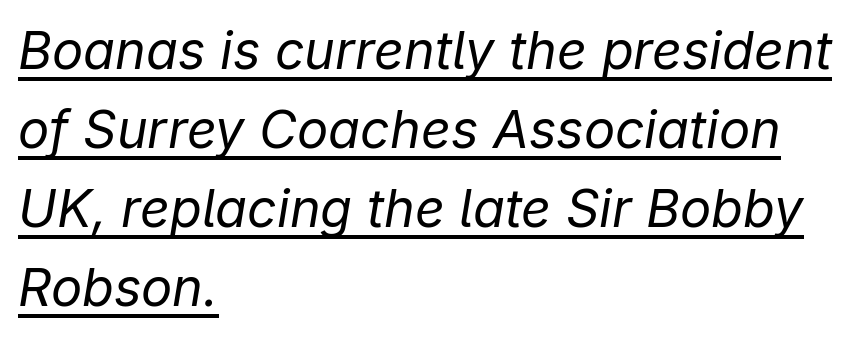
Q: Is the text bold? A: No.
Q: Is the text italic (slanted)? A: Yes, it leans right by about 9 degrees.
Q: Is the text underlined? A: Yes.
Q: How is the paragraph aligned? A: Left-aligned.
Q: Is the spacing between letters normal or unusually wide? A: Normal.
Q: Is the spacing between lines tight, normal or loose? A: Normal.
Q: Width (condensed, normal, or wide)? A: Normal.
Q: Stroke contrast? A: Low.
Q: x-height? A: Medium.
Q: Monospaced? A: No.
